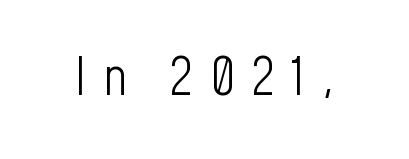
Q: Is the text bold? A: No.
Q: Is the text italic (slanted)? A: No, it is upright.
Q: Is the typeface a serif or a sans-serif typeface? A: Sans-serif.
Q: Is the text underlined? A: No.
Q: Is the spacing between letters normal or unusually wide? A: Unusually wide.
Q: Width (condensed, normal, or wide)? A: Condensed.
Q: Stroke contrast? A: Low.
Q: x-height? A: Medium.
Q: Monospaced? A: No.
